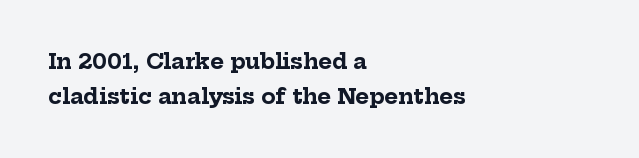
{"italic": "no", "bold": "yes", "underline": "no", "align": "left", "line_spacing": "normal", "line_spacing_ratio": 1.65, "letter_spacing": "normal", "letter_spacing_em": 0.0, "glyph_px": 21}
